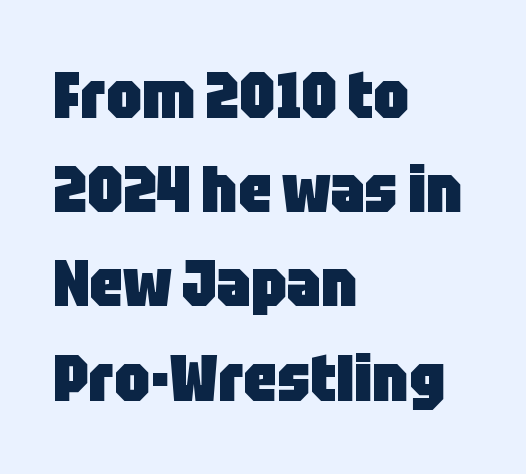
The image shows 65 px heavy, condensed sans-serif type, upright; set left-aligned, normal line spacing (1.45x), normal letter spacing, not underlined; low stroke contrast and a large x-height.
